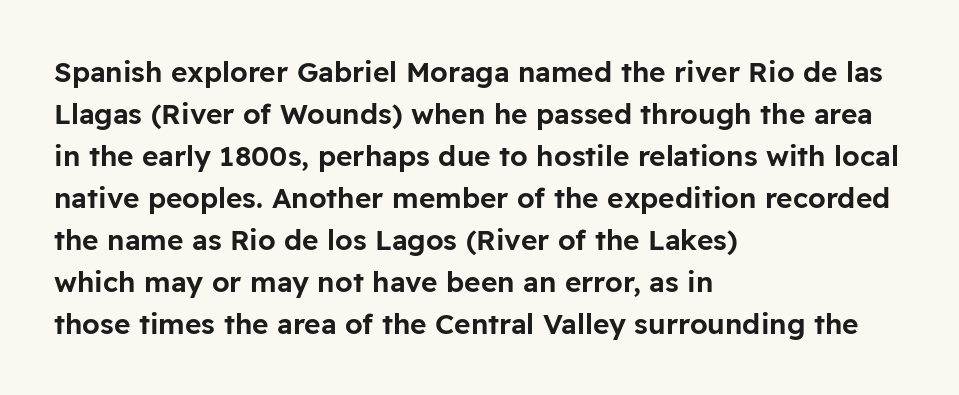
The image shows 28 px sans-serif type, upright; set left-aligned, normal line spacing (1.5x), normal letter spacing, not underlined; low stroke contrast and a medium x-height.
